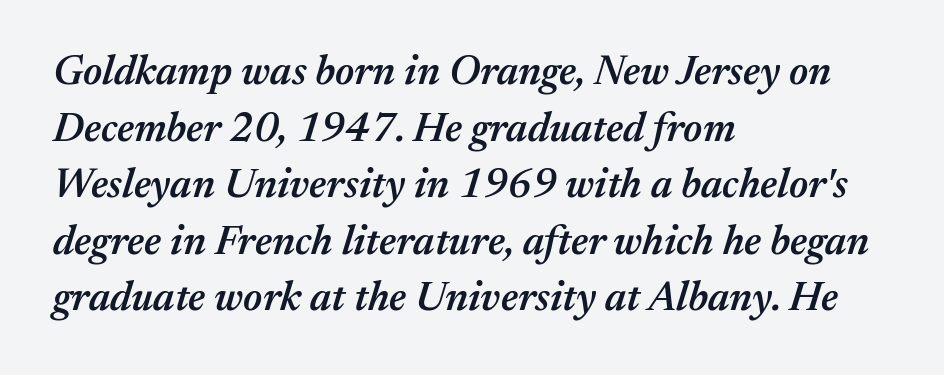
{"italic": "yes", "lean": "right", "slant_degrees": 17, "bold": "semi", "weight": "semibold", "width": "normal", "stroke_contrast": "medium", "x_height": "medium", "monospaced": "no", "underline": "no", "align": "left", "line_spacing": "normal", "line_spacing_ratio": 1.38, "letter_spacing": "normal", "letter_spacing_em": 0.0, "glyph_px": 41}
